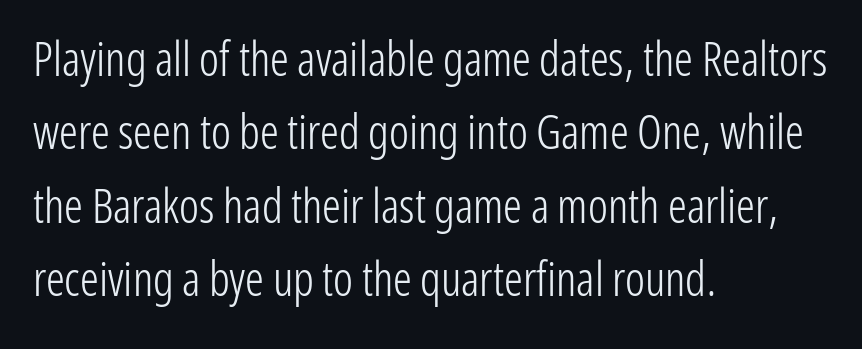
The image shows 47 px light, condensed sans-serif type, upright; set left-aligned, normal line spacing (1.56x), normal letter spacing, not underlined; low stroke contrast and a medium x-height.
